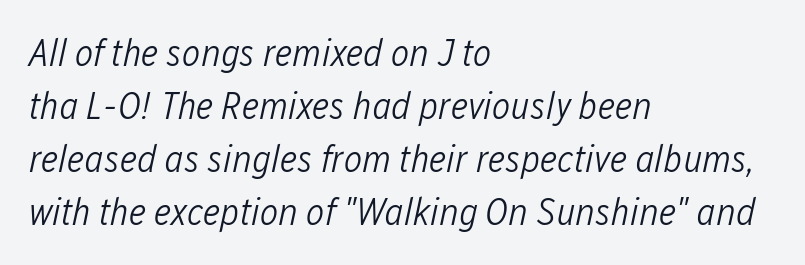
The image shows 39 px light, condensed type, italic (leaning right); set left-aligned, normal line spacing (1.36x), normal letter spacing, not underlined; low stroke contrast and a medium x-height.
